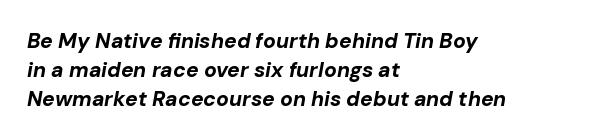
{"italic": "yes", "lean": "right", "slant_degrees": 10, "bold": "yes", "underline": "no", "align": "left", "line_spacing": "normal", "line_spacing_ratio": 1.38, "letter_spacing": "normal", "letter_spacing_em": 0.0, "glyph_px": 21}
